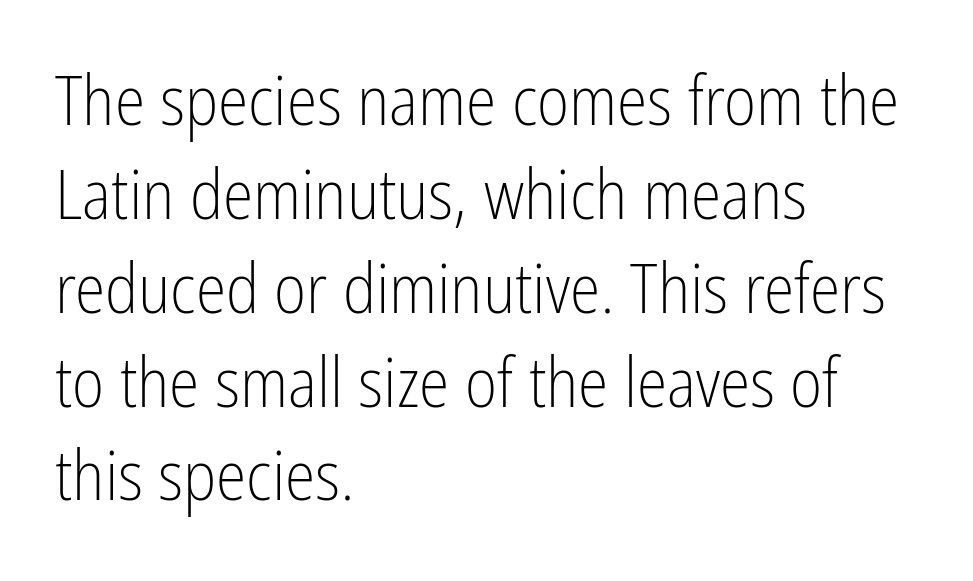
Q: Is the text bold? A: No.
Q: Is the text italic (slanted)? A: No, it is upright.
Q: Is the typeface a serif or a sans-serif typeface? A: Sans-serif.
Q: Is the text underlined? A: No.
Q: How is the paragraph aligned? A: Left-aligned.
Q: Is the spacing between letters normal or unusually wide? A: Normal.
Q: Is the spacing between lines tight, normal or loose? A: Normal.
Q: Width (condensed, normal, or wide)? A: Condensed.
Q: Stroke contrast? A: Low.
Q: x-height? A: Medium.
Q: Monospaced? A: No.
